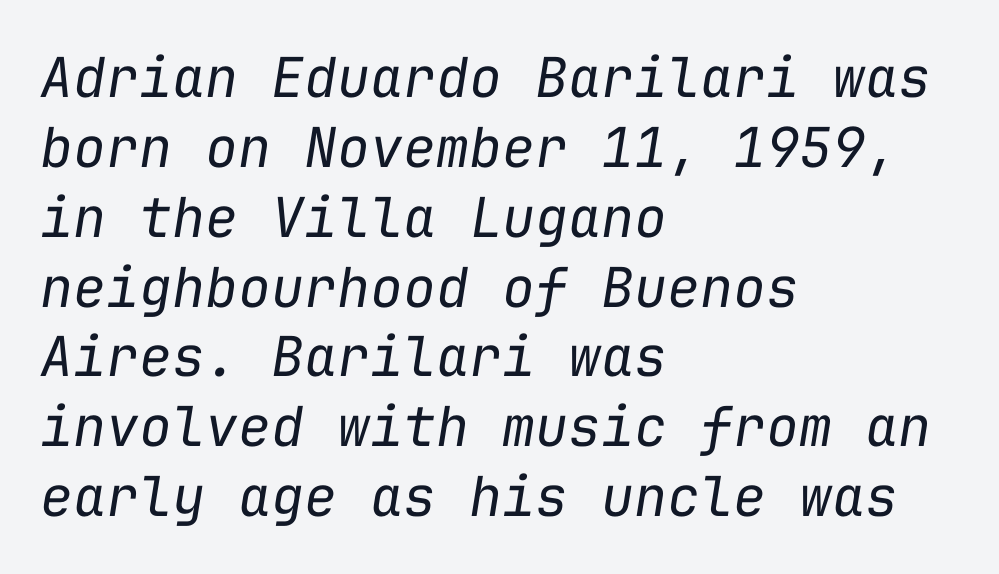
The weight tops out at a normal text grade. Observe the ordinary spacing: letters are neighbours, not strangers. Every row of glyphs begins at an identical x-position on the left. Fixed-width glyphs throughout — classic coding-font behaviour.
